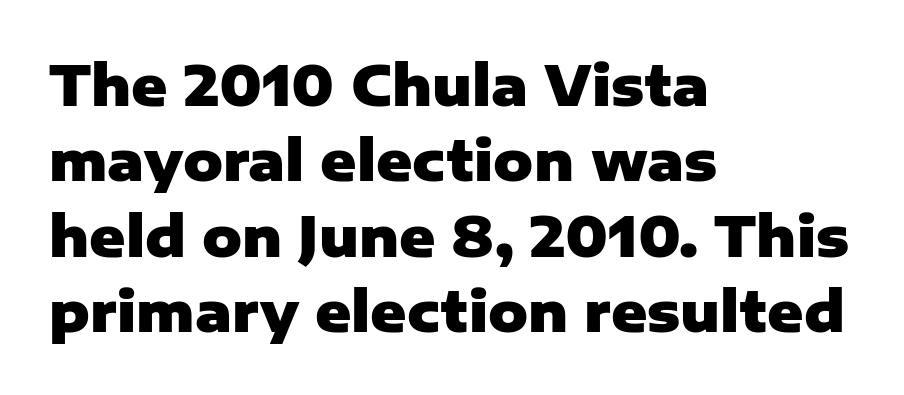
Q: Is the text bold? A: Yes.
Q: Is the text italic (slanted)? A: No, it is upright.
Q: Is the typeface a serif or a sans-serif typeface? A: Sans-serif.
Q: Is the text underlined? A: No.
Q: How is the paragraph aligned? A: Left-aligned.
Q: Is the spacing between letters normal or unusually wide? A: Normal.
Q: Is the spacing between lines tight, normal or loose? A: Normal.
Q: Width (condensed, normal, or wide)? A: Normal.
Q: Stroke contrast? A: Low.
Q: x-height? A: Medium.
Q: Monospaced? A: No.
